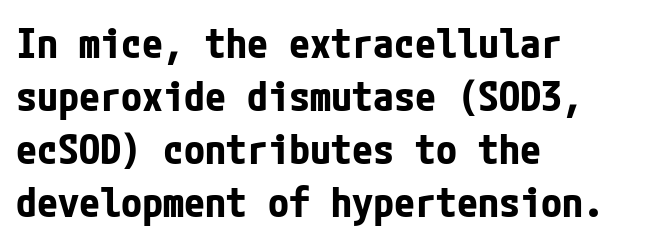
{"serif": "no", "italic": "no", "bold": "yes", "weight": "bold", "width": "condensed", "stroke_contrast": "low", "x_height": "medium", "underline": "no", "align": "left", "line_spacing": "normal", "line_spacing_ratio": 1.26, "letter_spacing": "normal", "letter_spacing_em": 0.0, "glyph_px": 42}
